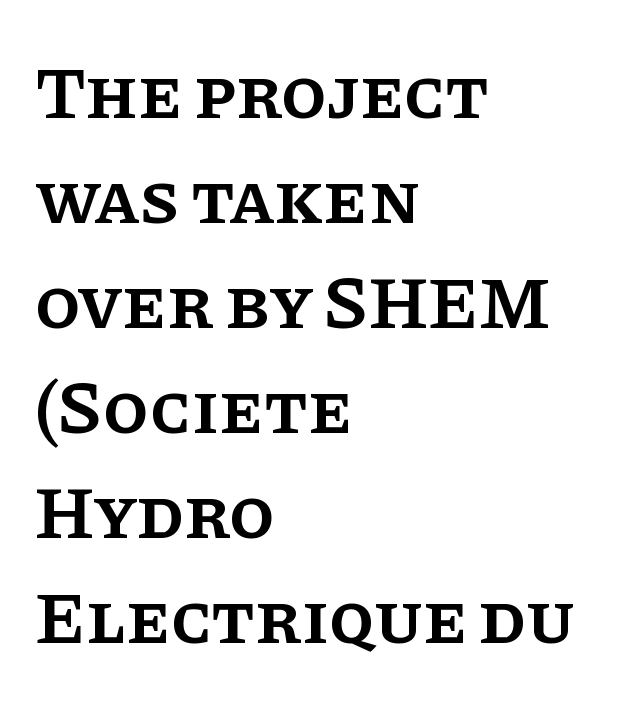
{"serif": "yes", "italic": "no", "bold": "semi", "weight": "semibold", "width": "normal", "stroke_contrast": "low", "x_height": "large", "monospaced": "no", "underline": "no", "align": "left", "line_spacing": "normal", "line_spacing_ratio": 1.42, "letter_spacing": "normal", "letter_spacing_em": 0.0, "glyph_px": 74}
